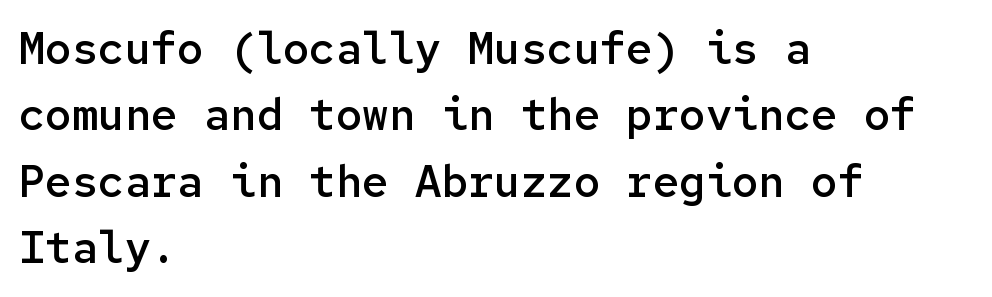
Q: Is the text bold? A: Semi-bold.
Q: Is the text italic (slanted)? A: No, it is upright.
Q: Is the typeface a serif or a sans-serif typeface? A: Sans-serif.
Q: Is the text underlined? A: No.
Q: How is the paragraph aligned? A: Left-aligned.
Q: Is the spacing between letters normal or unusually wide? A: Normal.
Q: Is the spacing between lines tight, normal or loose? A: Normal.
Q: Width (condensed, normal, or wide)? A: Normal.
Q: Stroke contrast? A: Low.
Q: x-height? A: Medium.
Q: Monospaced? A: Yes.
